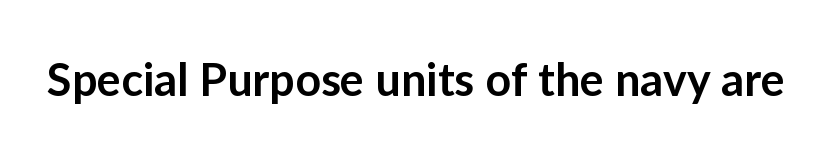
The image shows 45 px semibold sans-serif type, upright; set normal letter spacing, not underlined; low stroke contrast and a medium x-height.
